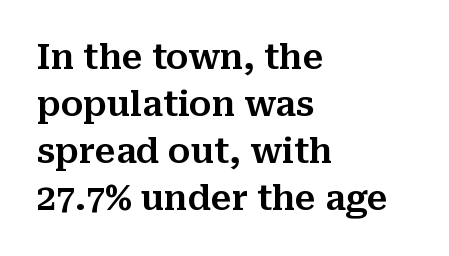
The image shows 34 px serif type, upright; set left-aligned, normal line spacing (1.38x), normal letter spacing, not underlined; medium stroke contrast and a medium x-height.
